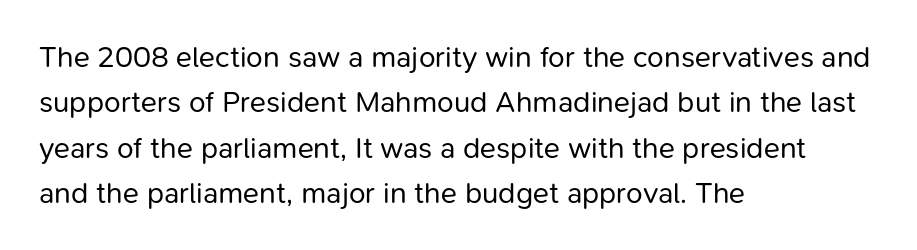
Is this a fixed-width face? No — the glyphs have proportional, varying widths. Stroke thickness stays within the range of a standard reading face or lighter. These lines are composed in type without serifs. Reading down the column, the eye jumps a familiar distance to each next line. Posture: upright roman.
